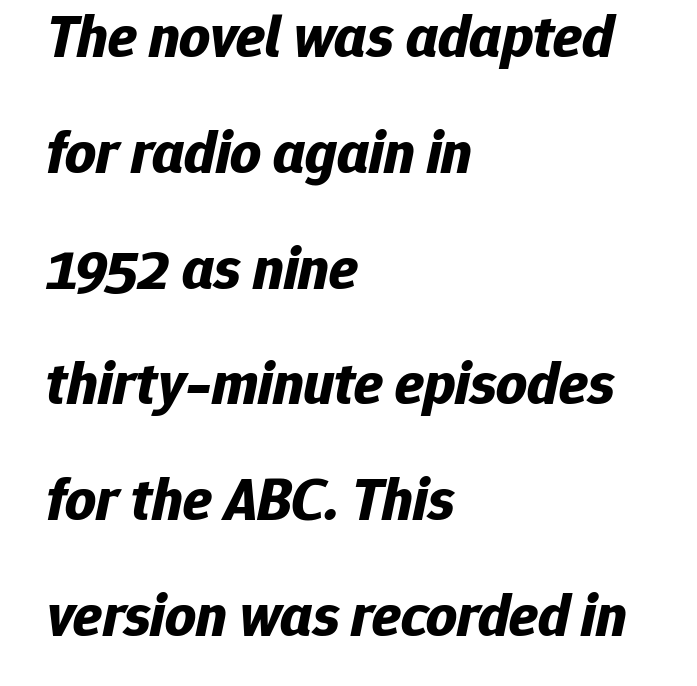
The lettering tilts uniformly, giving the passage an italic look. Words float on clear page, feet unadorned. Each letter keeps its own natural width here, so spacing adapts to shape. Weight: bold.
